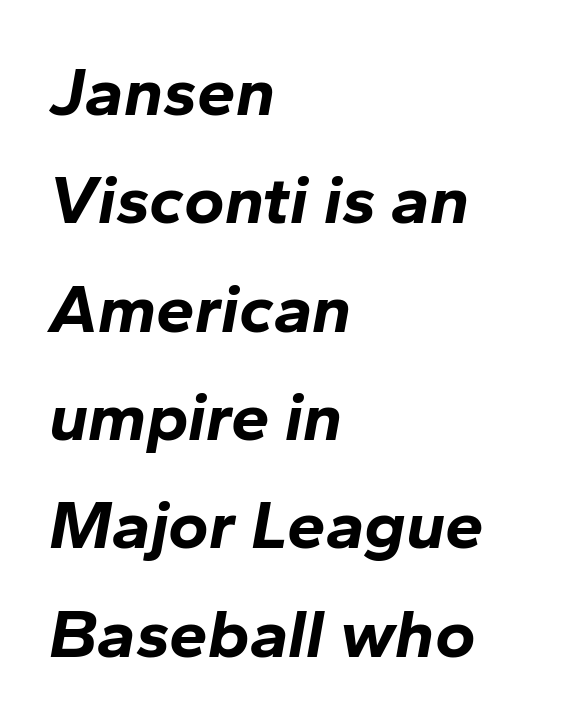
{"italic": "yes", "lean": "right", "slant_degrees": 10, "bold": "yes", "weight": "bold", "width": "normal", "stroke_contrast": "low", "x_height": "medium", "monospaced": "no", "underline": "no", "align": "left", "line_spacing": "normal", "line_spacing_ratio": 1.57, "letter_spacing": "normal", "letter_spacing_em": 0.0, "glyph_px": 69}
